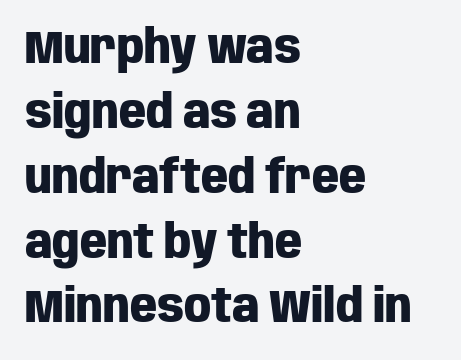
Typographic density is high because the face is bold. Typographically, this falls in the sans-serif category. A classic flush-left, rag-right setting is used for this passage. Line spacing here is normal. Standard letterfit; no display-style spreading of the glyphs.
